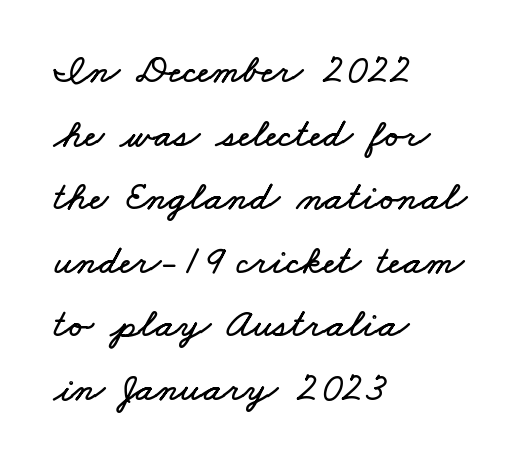
Q: Is the text underlined? A: No.
Q: How is the paragraph aligned? A: Left-aligned.
Q: Is the spacing between letters normal or unusually wide? A: Normal.
Q: Is the spacing between lines tight, normal or loose? A: Normal.
Q: Width (condensed, normal, or wide)? A: Wide.
Q: Stroke contrast? A: Low.
Q: x-height? A: Small.
Q: Monospaced? A: No.
